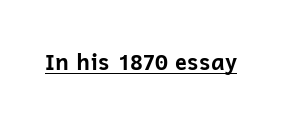
The image shows 22 px bold type, upright; set normal letter spacing, underlined.
